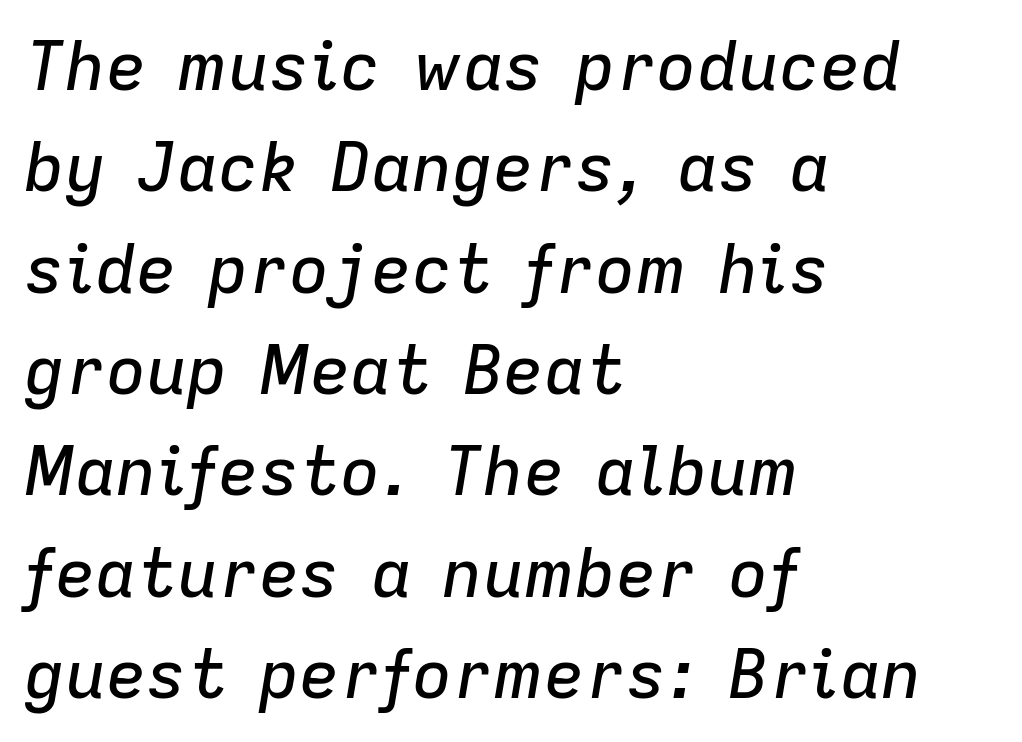
{"italic": "yes", "lean": "right", "slant_degrees": 9, "width": "normal", "stroke_contrast": "low", "x_height": "medium", "monospaced": "no", "underline": "no", "align": "left", "line_spacing": "normal", "line_spacing_ratio": 1.49, "letter_spacing": "normal", "letter_spacing_em": 0.0, "glyph_px": 68}
